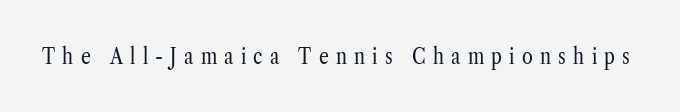
Is the letter spacing exaggerated? Yes — the characters are pushed far apart. Has an underline been added? It has not. Italic? Not at all — the glyphs are vertical. The letterforms sit at book weight or below.
